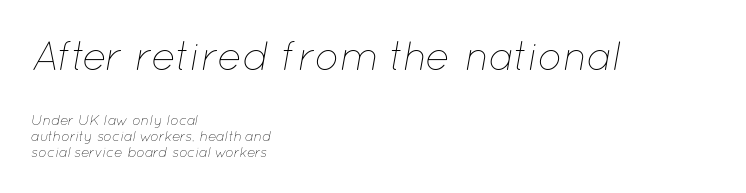
The image shows 41 px thin type, italic (leaning right); set left-aligned, tight line spacing (1.15x), normal letter spacing, not underlined; the first (top) block is 2.93x larger; low stroke contrast and a medium x-height.
